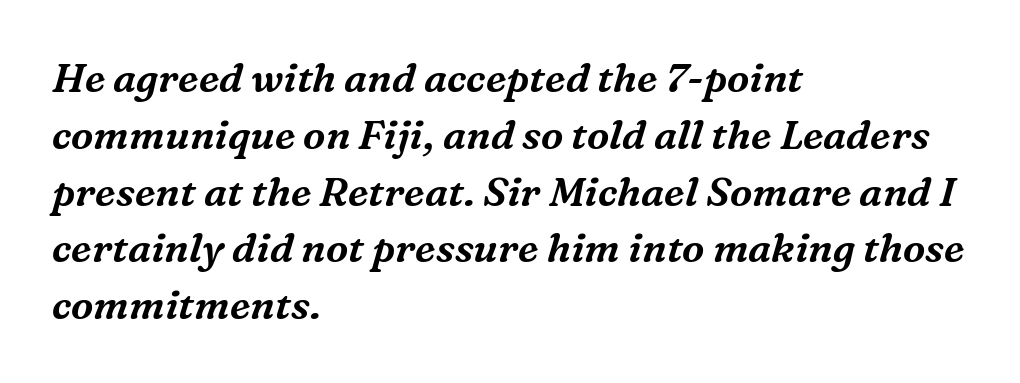
{"serif": "yes", "italic": "yes", "lean": "right", "slant_degrees": 16, "width": "normal", "stroke_contrast": "medium", "x_height": "medium", "monospaced": "no", "underline": "no", "align": "left", "line_spacing": "normal", "line_spacing_ratio": 1.42, "letter_spacing": "normal", "letter_spacing_em": 0.0, "glyph_px": 40}
